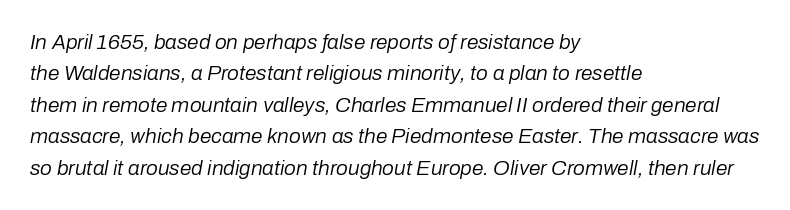
Q: Is the text bold? A: No.
Q: Is the text italic (slanted)? A: Yes, it leans right by about 10 degrees.
Q: Is the text underlined? A: No.
Q: How is the paragraph aligned? A: Left-aligned.
Q: Is the spacing between letters normal or unusually wide? A: Normal.
Q: Is the spacing between lines tight, normal or loose? A: Normal.
